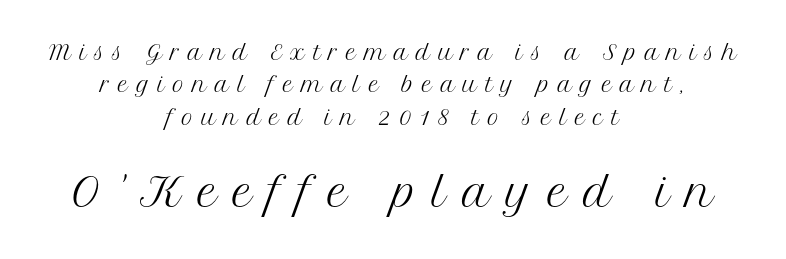
Observe the serifs anchoring each vertical stroke in this sample. The rendering enlarges the type as you move from the upper chunk to the lower. The passage shown is typed in a proportional face where columns would drift. Notice how descenders clear the ascenders below comfortably — that's standard leading. The letters are spread apart with noticeably loose tracking.
